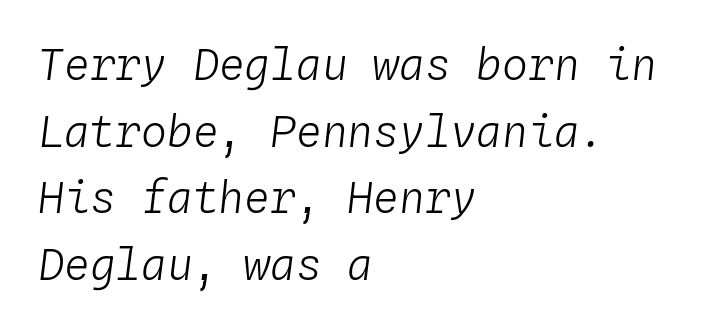
Q: Is the text bold? A: No.
Q: Is the text italic (slanted)? A: Yes, it leans right by about 4 degrees.
Q: Is the text underlined? A: No.
Q: How is the paragraph aligned? A: Left-aligned.
Q: Is the spacing between letters normal or unusually wide? A: Normal.
Q: Is the spacing between lines tight, normal or loose? A: Normal.
Q: Width (condensed, normal, or wide)? A: Normal.
Q: Stroke contrast? A: Low.
Q: x-height? A: Medium.
Q: Monospaced? A: Yes.
